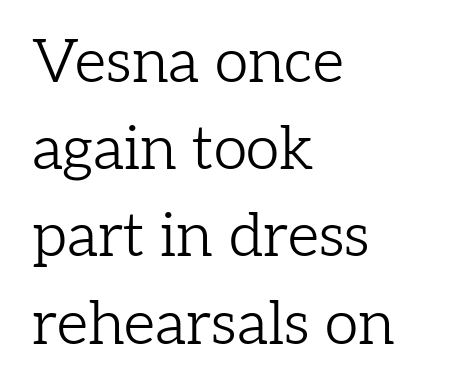
The image shows 61 px light serif type, upright; set left-aligned, normal line spacing (1.43x), normal letter spacing, not underlined; low stroke contrast and a medium x-height.
